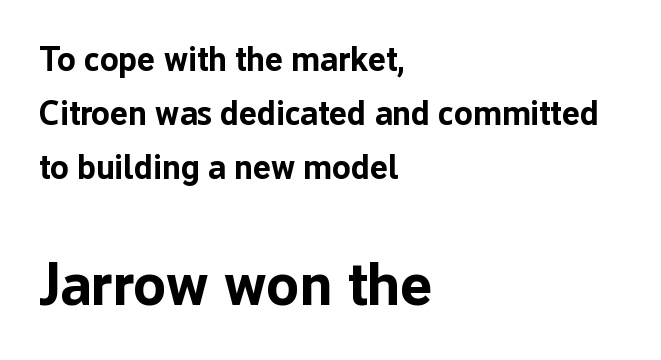
The passage shown is not underscored anywhere. Unlike italic type, these characters show no tilt at all. The second block has been scaled up relative to the first. A typesetter would label this face a sans.
